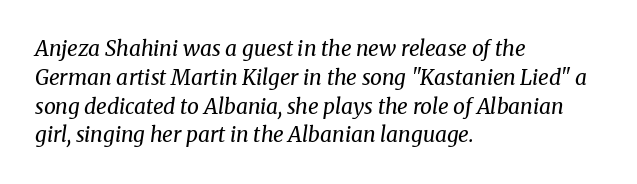
{"italic": "yes", "lean": "right", "slant_degrees": 8, "bold": "no", "underline": "no", "align": "left", "line_spacing": "normal", "line_spacing_ratio": 1.37, "letter_spacing": "normal", "letter_spacing_em": 0.0, "glyph_px": 21}
